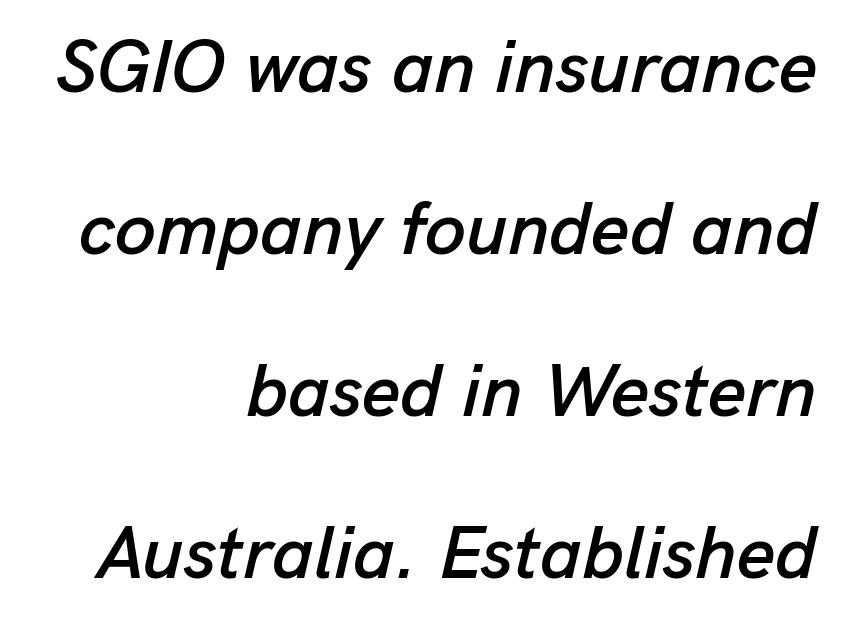
Q: Is the text italic (slanted)? A: Yes, it leans right by about 13 degrees.
Q: Is the text underlined? A: No.
Q: How is the paragraph aligned? A: Right-aligned.
Q: Is the spacing between letters normal or unusually wide? A: Normal.
Q: Is the spacing between lines tight, normal or loose? A: Loose.
Q: Width (condensed, normal, or wide)? A: Normal.
Q: Stroke contrast? A: Low.
Q: x-height? A: Medium.
Q: Monospaced? A: No.
